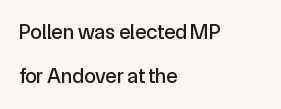
Q: Is the text italic (slanted)? A: No, it is upright.
Q: Is the text underlined? A: No.
Q: How is the paragraph aligned? A: Left-aligned.
Q: Is the spacing between letters normal or unusually wide? A: Normal.
Q: Is the spacing between lines tight, normal or loose? A: Loose.
